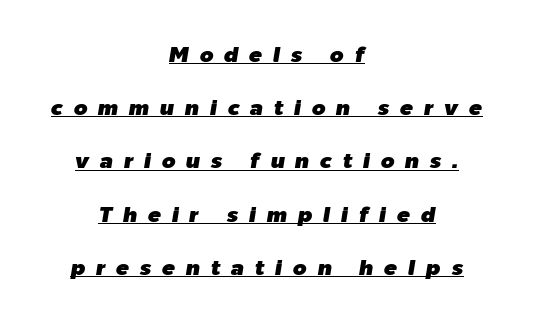
Italic? Definitely — the glyphs are oblique. The sample's only ornament is a line tracing under the words. The lines are quadded center. Is the letter spacing exaggerated? Yes — the characters are pushed far apart. The vertical gap from one line to the next is large.
